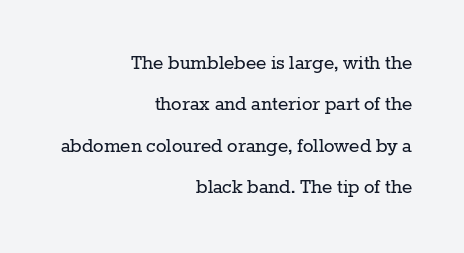
The image shows 22 px text type, upright; set right-aligned, line spacing 1.88x, normal letter spacing, not underlined.
